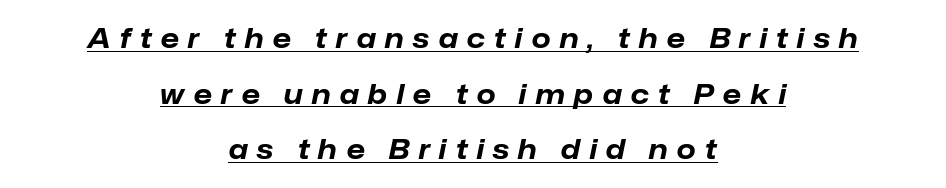
The image shows 27 px bold type, italic (leaning right); set centered, loose line spacing (2.06x), unusually wide letter spacing (+0.34 em), underlined.
